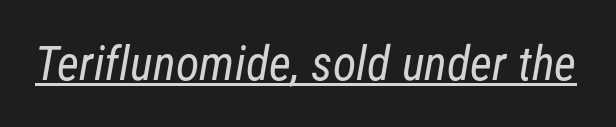
Q: Is the text bold? A: No.
Q: Is the typeface a serif or a sans-serif typeface? A: Sans-serif.
Q: Is the text underlined? A: Yes.
Q: Is the spacing between letters normal or unusually wide? A: Normal.
Q: Width (condensed, normal, or wide)? A: Condensed.
Q: Stroke contrast? A: Low.
Q: x-height? A: Medium.
Q: Monospaced? A: No.
